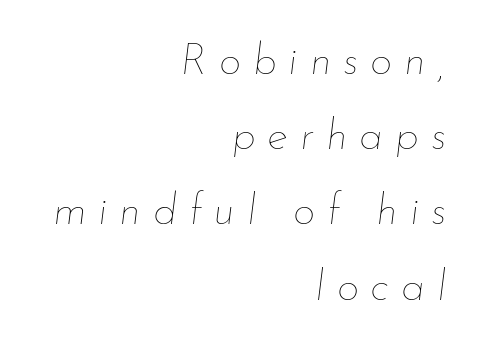
Stems and bowls with no extra thickness — not bold. The gaps between neighbouring characters are conspicuously large. The rendering anchors every line to the right-hand side. Clear beneath every line of the passage. Spacing verdict: proportional, widths tailored to each character. The font's italic variant was chosen for this text.
